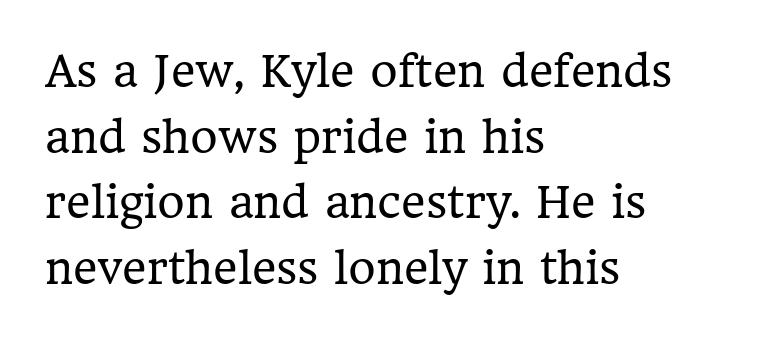
{"serif": "yes", "italic": "no", "bold": "no", "weight": "regular", "width": "normal", "stroke_contrast": "low", "x_height": "medium", "monospaced": "no", "underline": "no", "align": "left", "line_spacing": "normal", "line_spacing_ratio": 1.56, "letter_spacing": "normal", "letter_spacing_em": 0.0, "glyph_px": 42}
